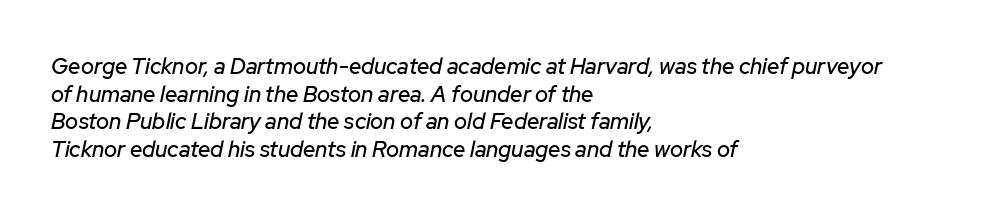
{"italic": "yes", "lean": "right", "slant_degrees": 12, "underline": "no", "align": "left", "line_spacing": "normal", "line_spacing_ratio": 1.26, "letter_spacing": "normal", "letter_spacing_em": 0.0, "glyph_px": 22}
